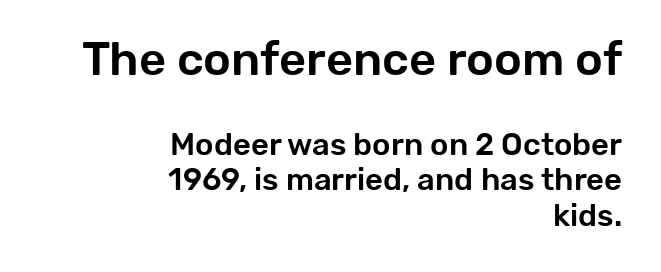
The image shows 47 px sans-serif type, upright; set right-aligned, tight line spacing (1.15x), normal letter spacing, not underlined; the first (top) block is 1.52x larger; low stroke contrast and a medium x-height.
